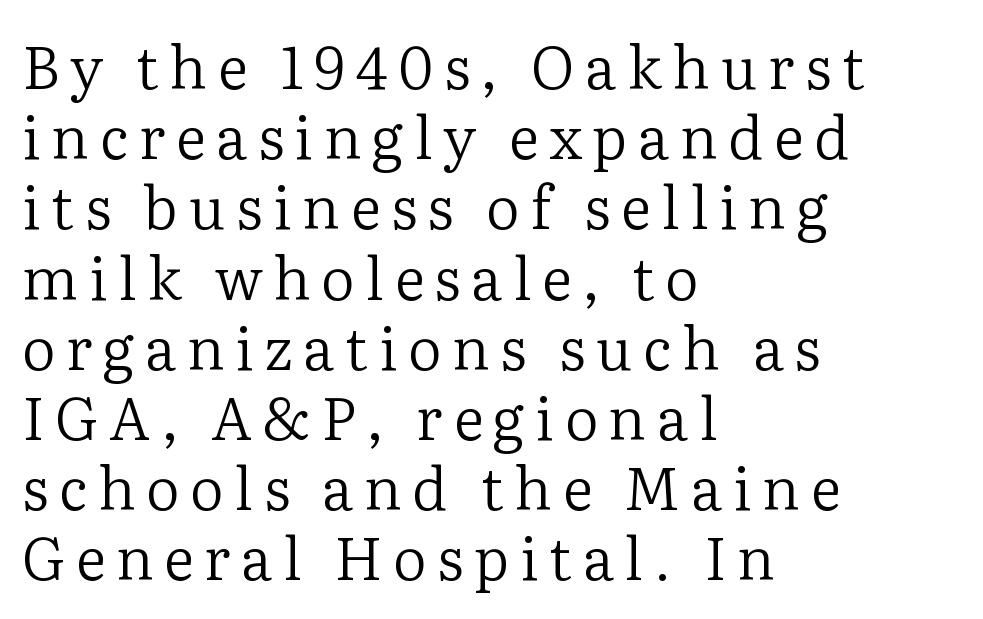
Q: Is the text bold? A: No.
Q: Is the text italic (slanted)? A: No, it is upright.
Q: Is the typeface a serif or a sans-serif typeface? A: Serif.
Q: Is the text underlined? A: No.
Q: How is the paragraph aligned? A: Left-aligned.
Q: Width (condensed, normal, or wide)? A: Normal.
Q: Stroke contrast? A: Low.
Q: x-height? A: Medium.
Q: Monospaced? A: No.
